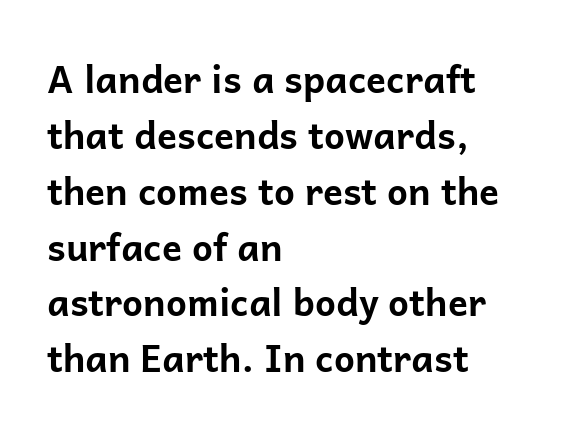
The image shows 37 px bold sans-serif type, upright; set left-aligned, normal line spacing (1.51x), normal letter spacing, not underlined; low stroke contrast and a medium x-height.
